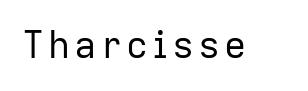
The specimen reads as upright at a glance. On a weight scale, this lands at 450 or below. The letters carry no serifs — their stems end cleanly without finishing strokes. Type without underlining. Looks like regular typesetting: each glyph gets only the width it needs.
